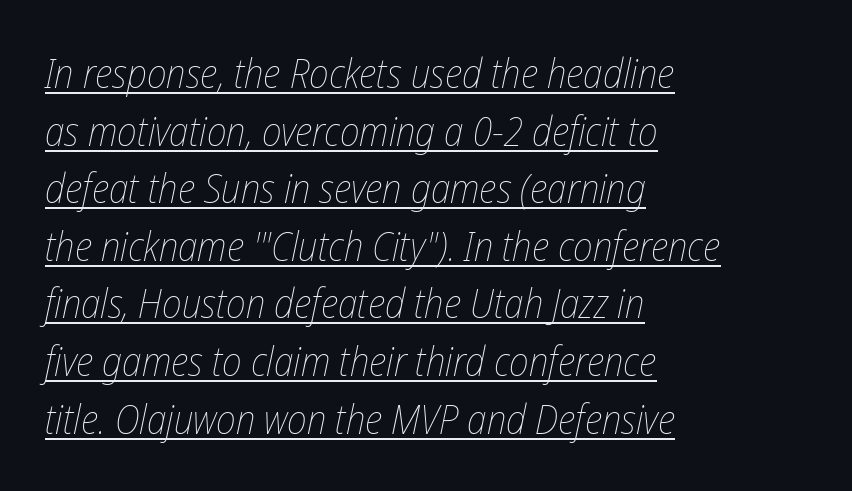
Q: Is the text bold? A: No.
Q: Is the text italic (slanted)? A: Yes, it leans right by about 12 degrees.
Q: Is the text underlined? A: Yes.
Q: How is the paragraph aligned? A: Left-aligned.
Q: Is the spacing between letters normal or unusually wide? A: Normal.
Q: Is the spacing between lines tight, normal or loose? A: Normal.
Q: Width (condensed, normal, or wide)? A: Condensed.
Q: Stroke contrast? A: Low.
Q: x-height? A: Medium.
Q: Monospaced? A: No.
